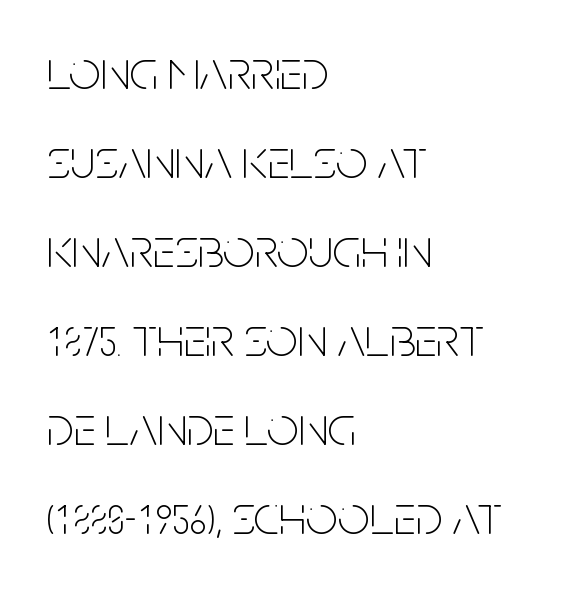
The image shows 56 px thin, condensed sans-serif type, upright; set left-aligned, normal line spacing (1.59x), normal letter spacing, not underlined; low stroke contrast and a large x-height.
